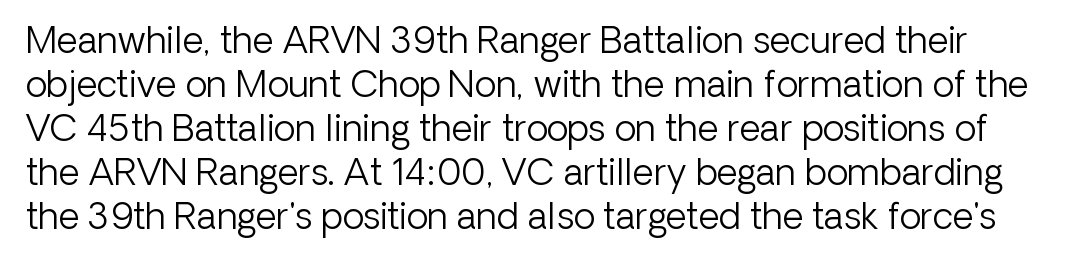
Q: Is the text bold? A: No.
Q: Is the text italic (slanted)? A: No, it is upright.
Q: Is the typeface a serif or a sans-serif typeface? A: Sans-serif.
Q: Is the text underlined? A: No.
Q: Is the spacing between letters normal or unusually wide? A: Normal.
Q: Width (condensed, normal, or wide)? A: Normal.
Q: Stroke contrast? A: Low.
Q: x-height? A: Medium.
Q: Monospaced? A: No.
